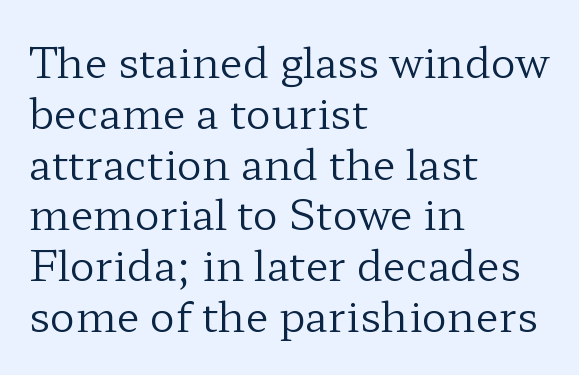
Is the type heavy? It reads as light-to-regular instead. These lines are set flush left with a ragged right edge. Every stem runs plumb, perpendicular to the baseline. Inter-character spacing is left at the font's built-in metrics. Varying glyph widths throughout — classic text-font behaviour. The zone under the glyphs is completely vacant.
